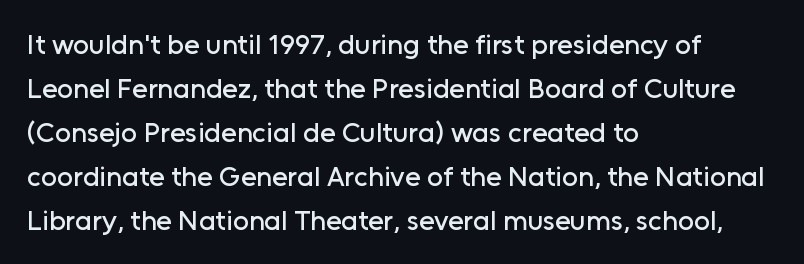
Q: Is the text italic (slanted)? A: No, it is upright.
Q: Is the typeface a serif or a sans-serif typeface? A: Sans-serif.
Q: Is the text underlined? A: No.
Q: How is the paragraph aligned? A: Left-aligned.
Q: Is the spacing between letters normal or unusually wide? A: Normal.
Q: Is the spacing between lines tight, normal or loose? A: Normal.
Q: Width (condensed, normal, or wide)? A: Normal.
Q: Stroke contrast? A: Low.
Q: x-height? A: Medium.
Q: Monospaced? A: No.
